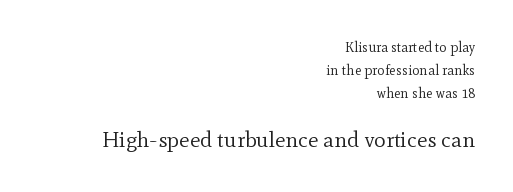
The image shows 22 px text type, upright; set right-aligned, normal line spacing (1.66x), normal letter spacing, not underlined; the second (bottom) block is 1.57x larger.
